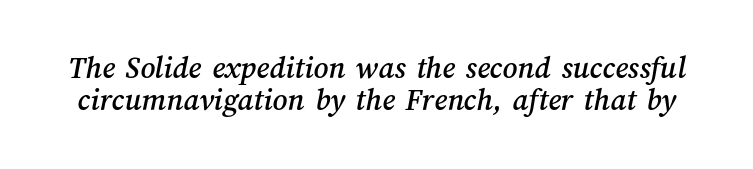
Q: Is the text underlined? A: No.
Q: Is the spacing between letters normal or unusually wide? A: Normal.
Q: Is the spacing between lines tight, normal or loose? A: Tight.
Q: Width (condensed, normal, or wide)? A: Normal.
Q: Stroke contrast? A: Medium.
Q: x-height? A: Medium.
Q: Monospaced? A: No.
